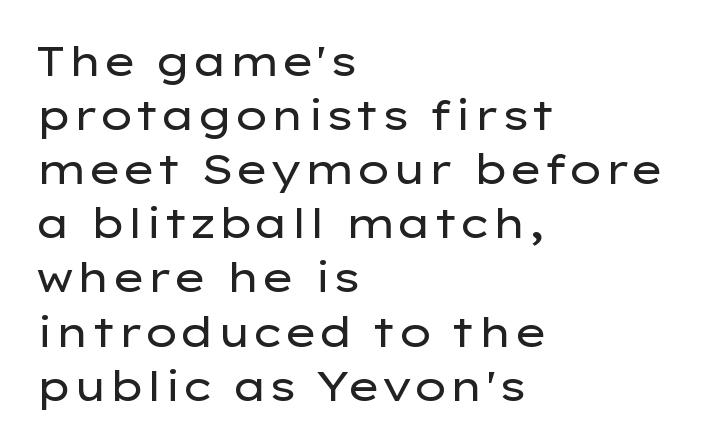
No italicization has been applied; the sample stays upright. Nobody touched the tracking dial on this one. The strip under each line holds only bare page. Summary of weight: not heavy and not bold.
